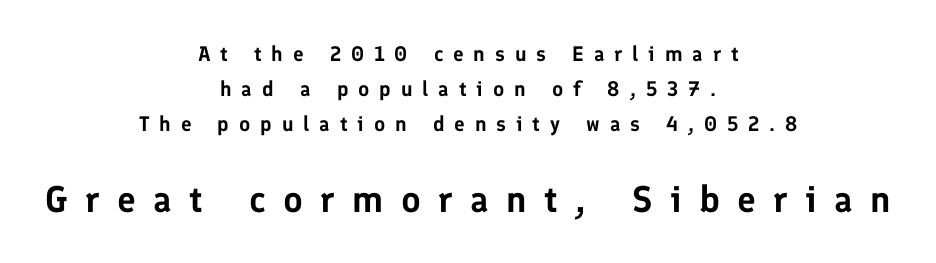
Q: Is the text italic (slanted)? A: No, it is upright.
Q: Is the typeface a serif or a sans-serif typeface? A: Sans-serif.
Q: Is the text underlined? A: No.
Q: How is the paragraph aligned? A: Centered.
Q: Is the spacing between letters normal or unusually wide? A: Unusually wide.
Q: Is the spacing between lines tight, normal or loose? A: Normal.
Q: Which block of text is set in a larger size, the first (top) or the second (bottom)? A: The second (bottom) one.
Q: Width (condensed, normal, or wide)? A: Normal.
Q: Stroke contrast? A: Low.
Q: x-height? A: Medium.
Q: Monospaced? A: No.
